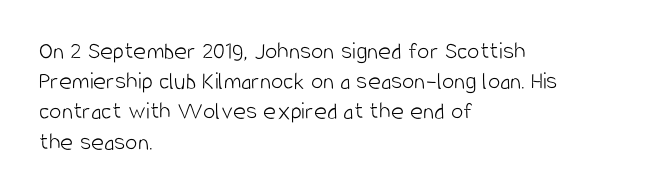
In terms of posture, this sample is upright. The rendering keeps characters at their native spacing. Caption: face not bold, strokes unweighted. The string is rendered with underlining switched off. Horizontal alignment here is leftward, the default for most running prose.
